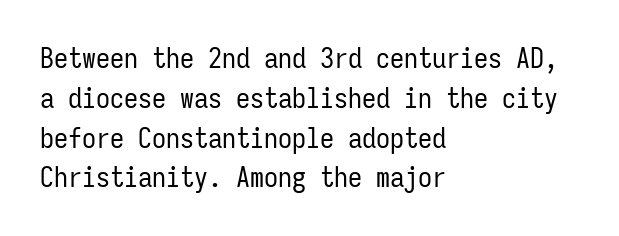
Spacing between characters is what you'd get straight out of the box. One-word summary of the alignment: left. The font is comparable to plain body text, perhaps lighter. Do the letters lean? They stand straight. The area under the type is left untouched.
